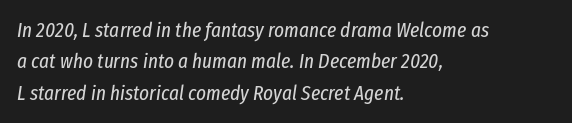
Is the type slanted? Yes — the strokes lean at a clear angle. The paragraph has a hard left edge and a soft right edge. Each new line begins a customary step beneath the previous one. Does extra space separate the letters? No, they use regular spacing. The strokes are not fattened; the text isn't bold.
